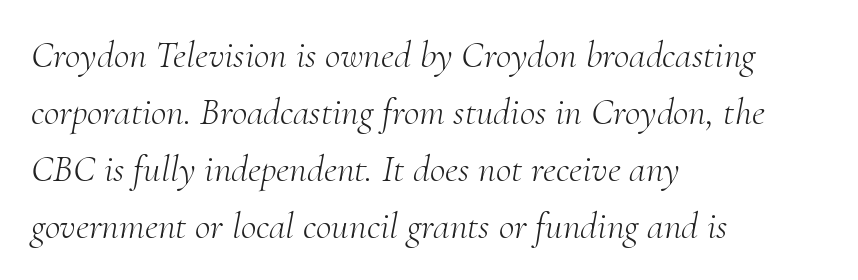
Q: Is the text bold? A: No.
Q: Is the text italic (slanted)? A: Yes, it leans right by about 10 degrees.
Q: Is the typeface a serif or a sans-serif typeface? A: Serif.
Q: Is the text underlined? A: No.
Q: How is the paragraph aligned? A: Left-aligned.
Q: Is the spacing between letters normal or unusually wide? A: Normal.
Q: Is the spacing between lines tight, normal or loose? A: Normal.
Q: Width (condensed, normal, or wide)? A: Normal.
Q: Stroke contrast? A: Medium.
Q: x-height? A: Small.
Q: Monospaced? A: No.
